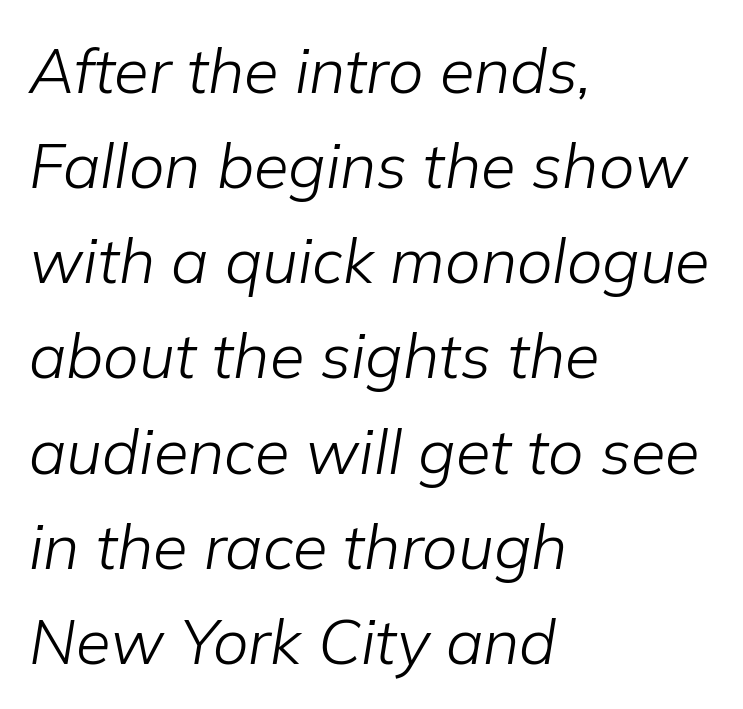
{"italic": "yes", "lean": "right", "slant_degrees": 9, "bold": "no", "weight": "light", "width": "normal", "stroke_contrast": "low", "x_height": "medium", "monospaced": "no", "underline": "no", "align": "left", "line_spacing": "normal", "line_spacing_ratio": 1.51, "letter_spacing": "normal", "letter_spacing_em": 0.0, "glyph_px": 63}
